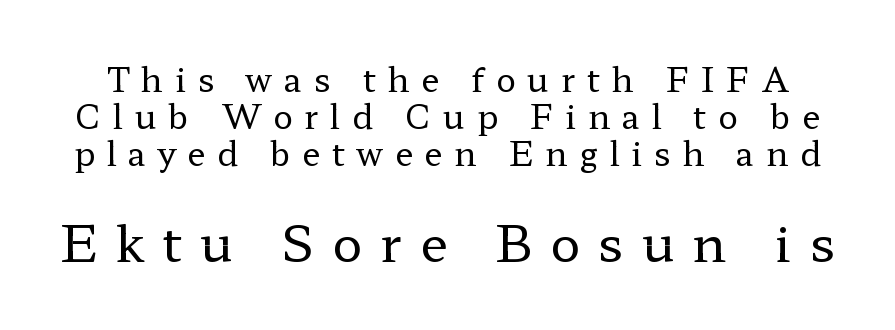
The image shows 50 px regular-weight, wide serif type, upright; set tight line spacing (1.12x), unusually wide letter spacing (+0.36 em), not underlined; the second (bottom) block is 1.52x larger; low stroke contrast and a medium x-height.
